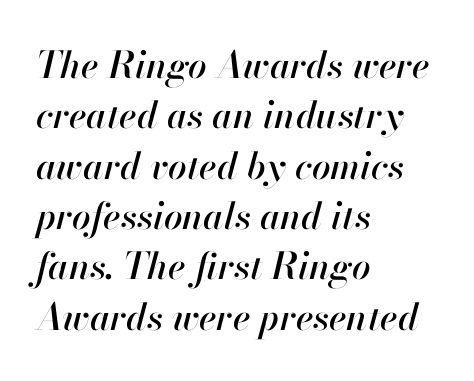
Q: Is the text italic (slanted)? A: Yes, it leans right by about 13 degrees.
Q: Is the text underlined? A: No.
Q: How is the paragraph aligned? A: Left-aligned.
Q: Is the spacing between letters normal or unusually wide? A: Normal.
Q: Is the spacing between lines tight, normal or loose? A: Normal.
Q: Width (condensed, normal, or wide)? A: Normal.
Q: Stroke contrast? A: High.
Q: x-height? A: Small.
Q: Monospaced? A: No.
